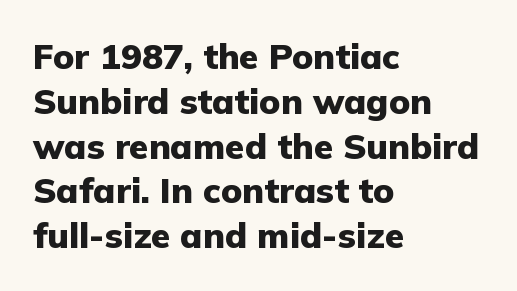
Q: Is the text bold? A: Yes.
Q: Is the text italic (slanted)? A: No, it is upright.
Q: Is the typeface a serif or a sans-serif typeface? A: Sans-serif.
Q: Is the text underlined? A: No.
Q: How is the paragraph aligned? A: Left-aligned.
Q: Is the spacing between letters normal or unusually wide? A: Normal.
Q: Is the spacing between lines tight, normal or loose? A: Normal.
Q: Width (condensed, normal, or wide)? A: Normal.
Q: Stroke contrast? A: Low.
Q: x-height? A: Medium.
Q: Monospaced? A: No.
